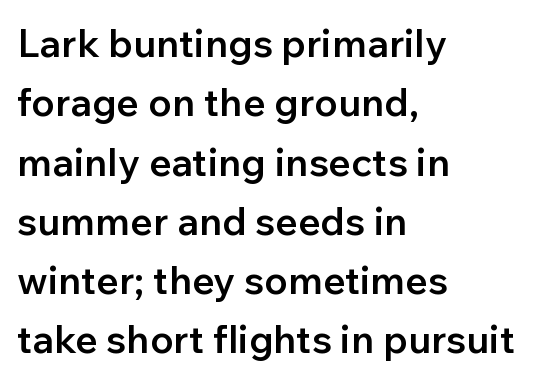
Regular leading. Proportional: the letters do not fall into vertical columns. What kind of face is this? One without serifs — a sans. Check the space under the baseline: it is left empty. Its strokes are somewhat broadened, the hallmark of semibold type.
